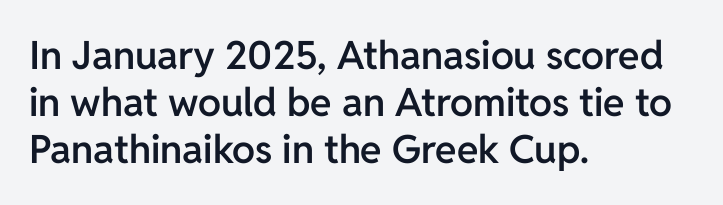
The type sits square on the baseline with zero lean. Between one letter and the next there's only the usual sliver of space. Has an underline been added? It has not. Every letter is mildly thick-stroked: semibold rather than bold.
